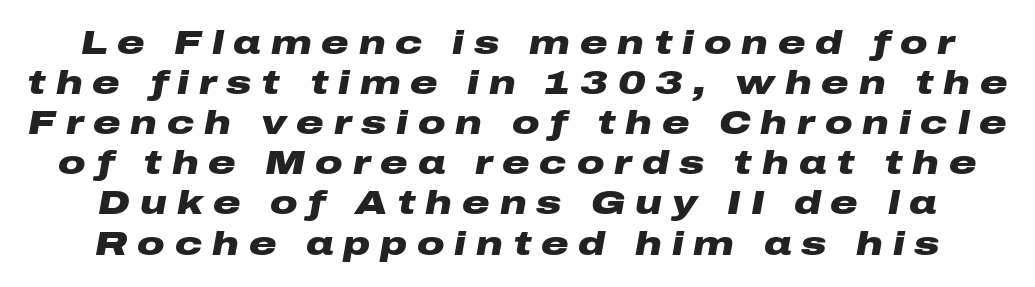
Q: Is the text bold? A: Yes.
Q: Is the text italic (slanted)? A: Yes, it leans right by about 10 degrees.
Q: Is the text underlined? A: No.
Q: Is the spacing between letters normal or unusually wide? A: Unusually wide.
Q: Width (condensed, normal, or wide)? A: Wide.
Q: Stroke contrast? A: Low.
Q: x-height? A: Medium.
Q: Monospaced? A: No.
